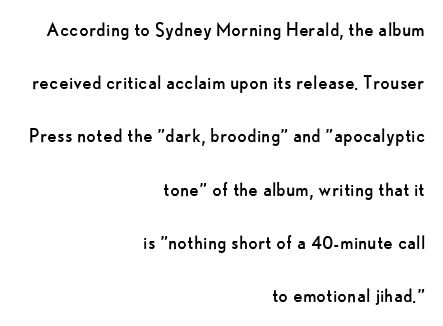
The image shows 22 px text type, upright; set right-aligned, loose line spacing (2.42x), normal letter spacing, not underlined.
